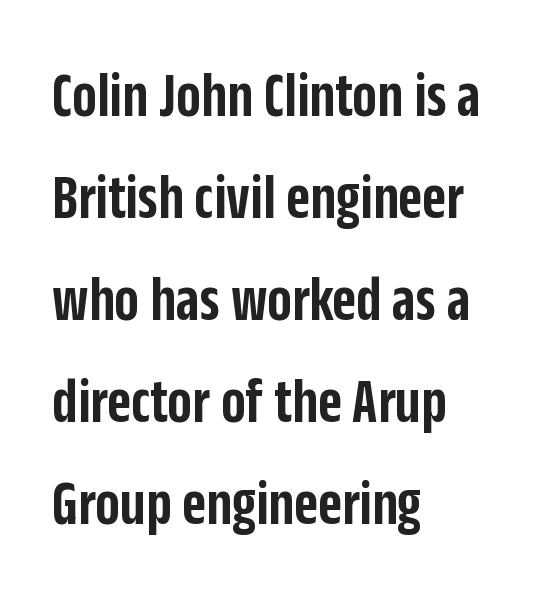
A typesetter would mark this as roman, not italic. The words here are not underlined. These lines are rendered in a variable-pitch font. This block has exactly the height ordinary leading produces.
